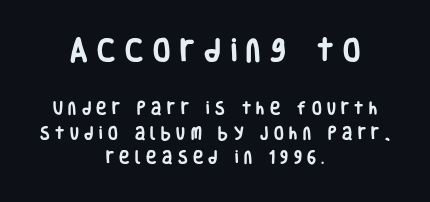
{"italic": "no", "bold": "yes", "underline": "no", "align": "center", "line_spacing_ratio": 1.74, "letter_spacing": "wide", "letter_spacing_em": 0.39, "larger_block": "first", "size_ratio": 1.79, "glyph_px": 25}
